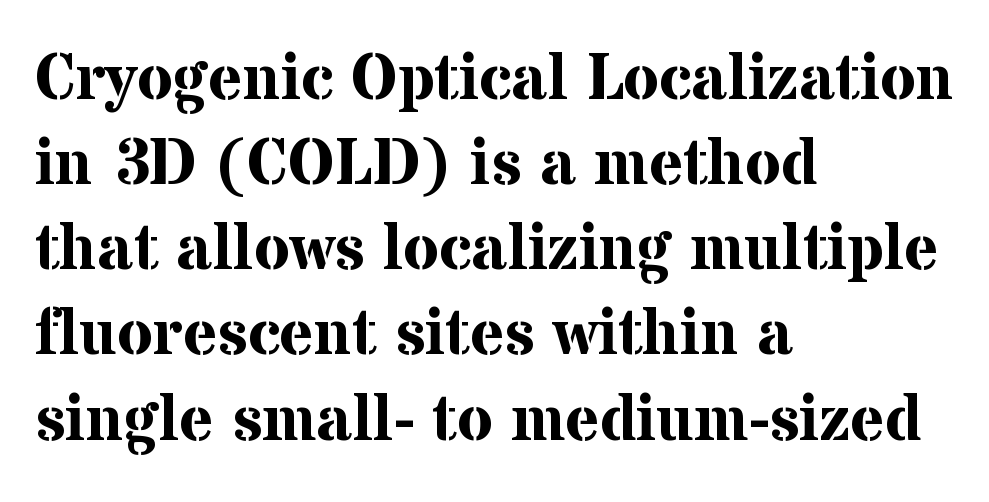
This sample uses an upright cut, with every glyph sitting square on the baseline. Think of a printed novel: that variable character pitch is what you see here. Leading: standard. Compared with a centered layout, this one pins lines to the left instead.
